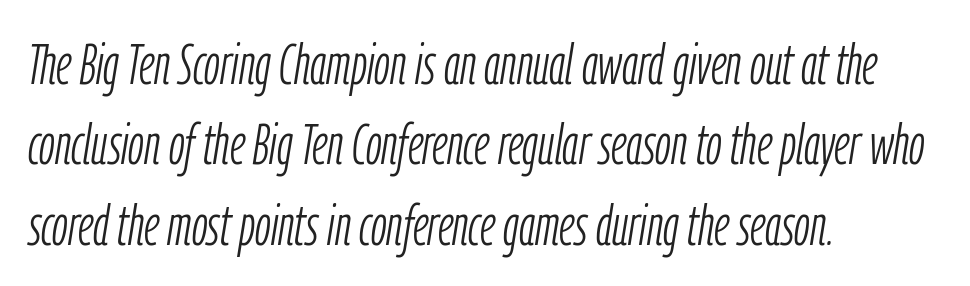
Q: Is the text bold? A: No.
Q: Is the text italic (slanted)? A: Yes, it leans right by about 9 degrees.
Q: Is the text underlined? A: No.
Q: How is the paragraph aligned? A: Left-aligned.
Q: Is the spacing between letters normal or unusually wide? A: Normal.
Q: Is the spacing between lines tight, normal or loose? A: Normal.
Q: Width (condensed, normal, or wide)? A: Condensed.
Q: Stroke contrast? A: Low.
Q: x-height? A: Medium.
Q: Monospaced? A: No.
